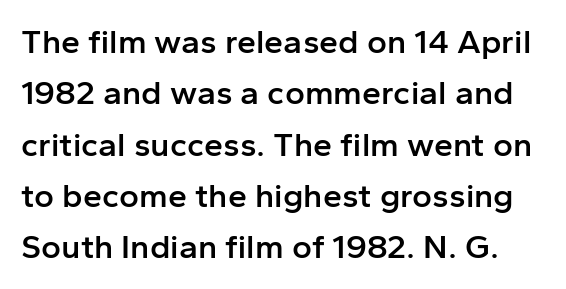
The face used here is a semibold: visibly heavier than regular, lighter than bold. The letters carry no serifs — their stems end cleanly without finishing strokes. Letters rest on an invisible, unmarked baseline. The rendering uses natural spacing where letterforms have individual widths. Compared with typical body copy, the letter spacing here is the same.
